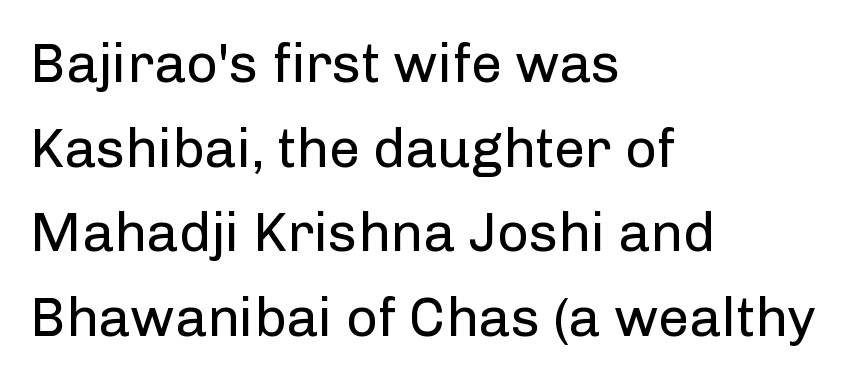
Here the designer chose a conventional face with non-uniform glyph widths. A typesetter would label this face a sans. A student would call this left alignment; a typographer would say flush left, rag right. No italicization has been applied; the sample stays upright.
